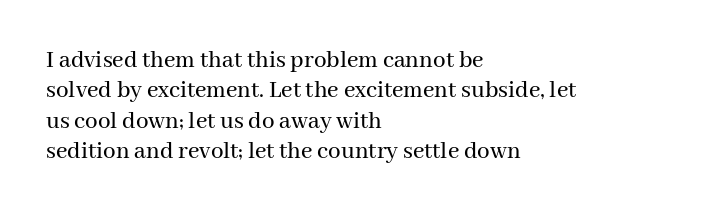
Q: Is the text italic (slanted)? A: No, it is upright.
Q: Is the text underlined? A: No.
Q: How is the paragraph aligned? A: Left-aligned.
Q: Is the spacing between letters normal or unusually wide? A: Normal.
